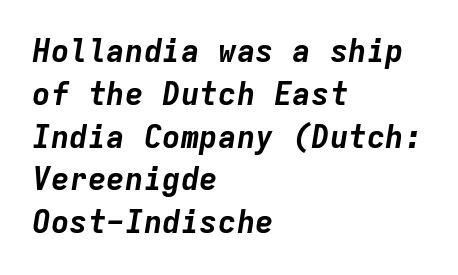
The image shows 31 px bold type, italic (leaning right), monospaced; set left-aligned, normal line spacing (1.38x), normal letter spacing, not underlined; low stroke contrast and a medium x-height.
